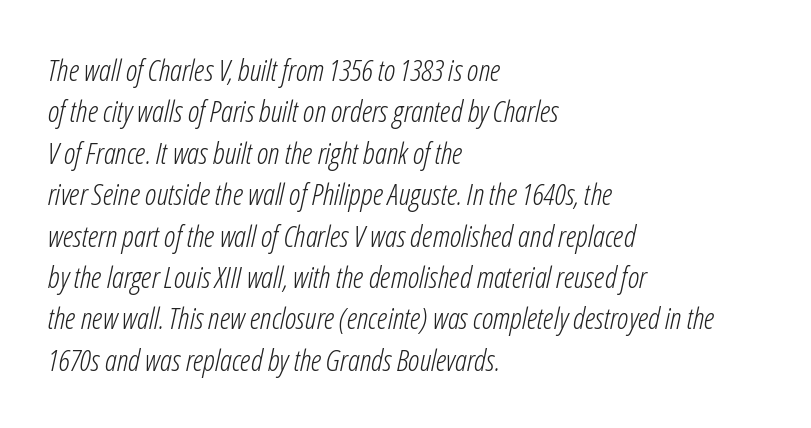
This is oblique type, the kind used for emphasis or titles. Students, observe: this is what conventionally led text looks like. A typesetter would call this proportional, since set widths differ per character. How are the letters spaced? Ordinarily, with no added tracking. Reading down the block, your eye returns to a fixed left position each line.
